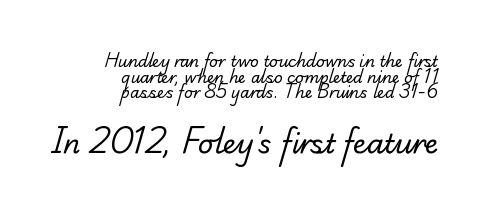
Q: Is the text bold? A: No.
Q: Is the text underlined? A: No.
Q: How is the paragraph aligned? A: Right-aligned.
Q: Is the spacing between letters normal or unusually wide? A: Normal.
Q: Is the spacing between lines tight, normal or loose? A: Tight.
Q: Which block of text is set in a larger size, the first (top) or the second (bottom)? A: The second (bottom) one.
